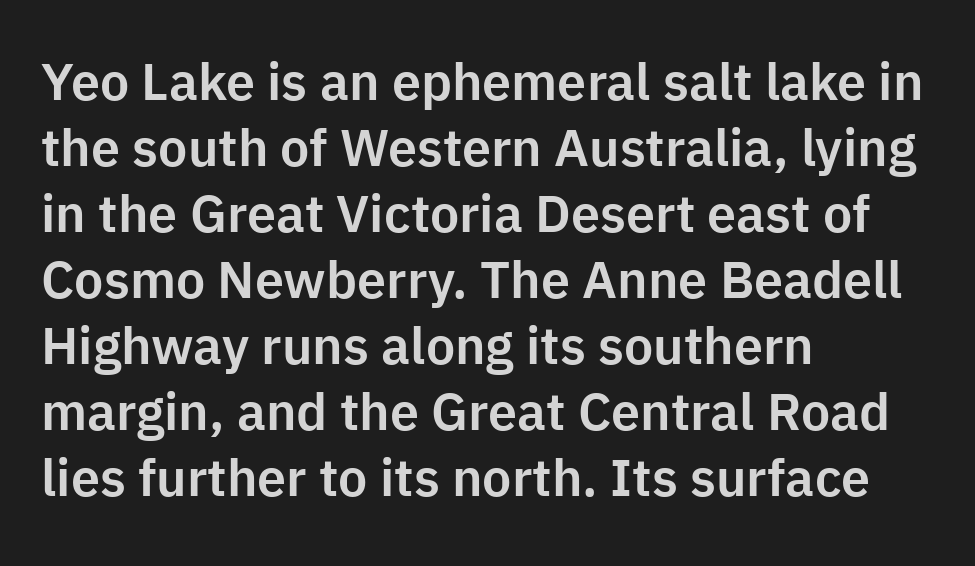
Q: Is the text italic (slanted)? A: No, it is upright.
Q: Is the typeface a serif or a sans-serif typeface? A: Sans-serif.
Q: Is the text underlined? A: No.
Q: How is the paragraph aligned? A: Left-aligned.
Q: Is the spacing between letters normal or unusually wide? A: Normal.
Q: Is the spacing between lines tight, normal or loose? A: Normal.
Q: Width (condensed, normal, or wide)? A: Normal.
Q: Stroke contrast? A: Low.
Q: x-height? A: Medium.
Q: Monospaced? A: No.
